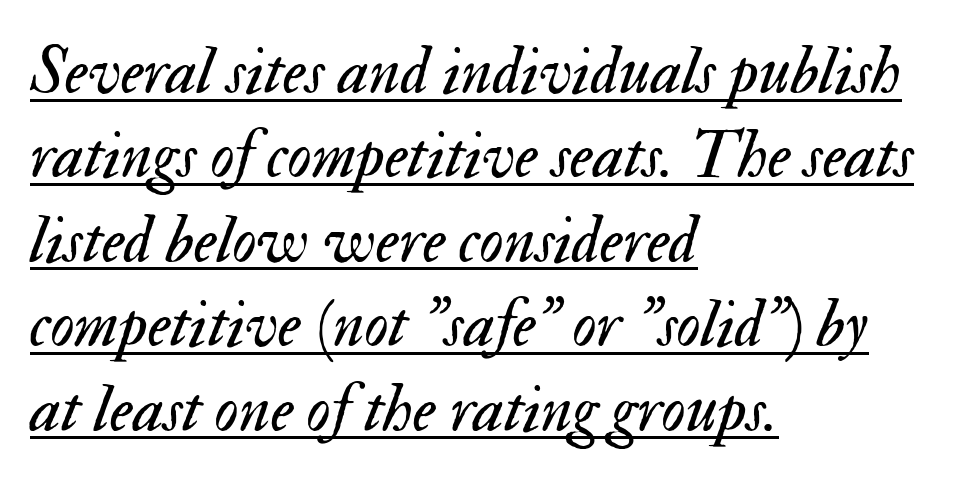
{"italic": "yes", "lean": "right", "slant_degrees": 17, "bold": "no", "weight": "regular", "width": "normal", "stroke_contrast": "medium", "x_height": "small", "monospaced": "no", "underline": "yes", "align": "left", "line_spacing": "normal", "line_spacing_ratio": 1.26, "letter_spacing": "normal", "letter_spacing_em": 0.0, "glyph_px": 67}
